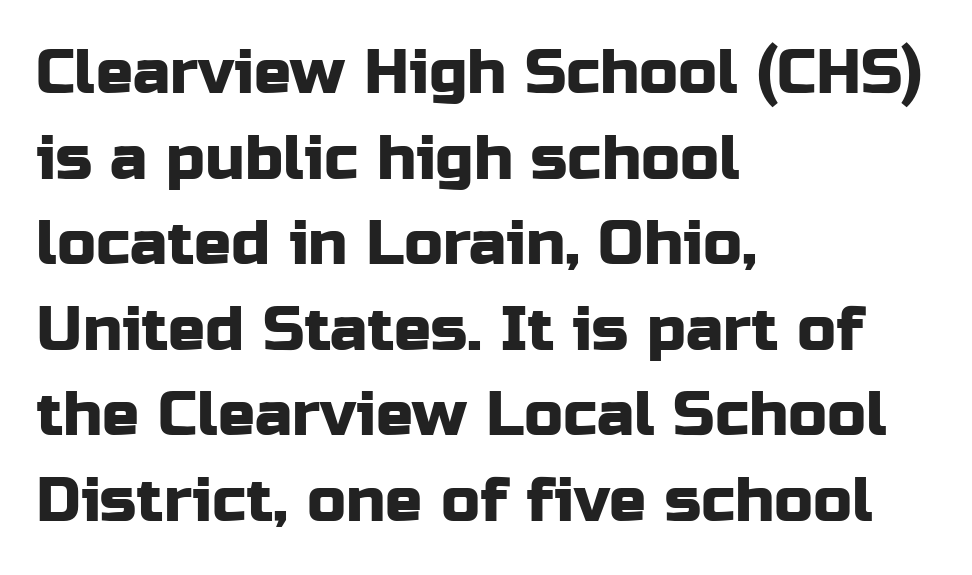
{"serif": "no", "italic": "no", "width": "normal", "stroke_contrast": "low", "x_height": "medium", "monospaced": "no", "underline": "no", "align": "left", "line_spacing": "normal", "line_spacing_ratio": 1.38, "letter_spacing": "normal", "letter_spacing_em": 0.0, "glyph_px": 62}
